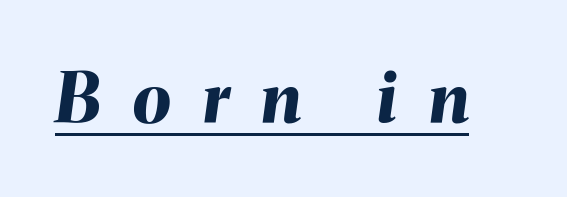
Q: Is the text bold? A: Yes.
Q: Is the text italic (slanted)? A: Yes, it leans right by about 8 degrees.
Q: Is the text underlined? A: Yes.
Q: Is the spacing between letters normal or unusually wide? A: Unusually wide.
Q: Width (condensed, normal, or wide)? A: Normal.
Q: Stroke contrast? A: Medium.
Q: x-height? A: Medium.
Q: Monospaced? A: No.
